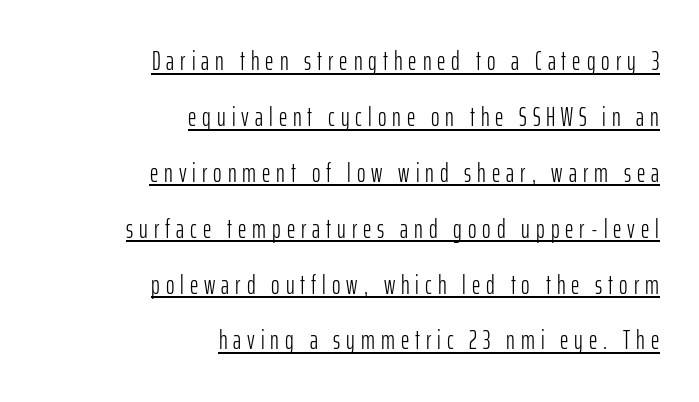
Q: Is the text bold? A: No.
Q: Is the text italic (slanted)? A: No, it is upright.
Q: Is the text underlined? A: Yes.
Q: How is the paragraph aligned? A: Right-aligned.
Q: Is the spacing between letters normal or unusually wide? A: Unusually wide.
Q: Is the spacing between lines tight, normal or loose? A: Loose.
